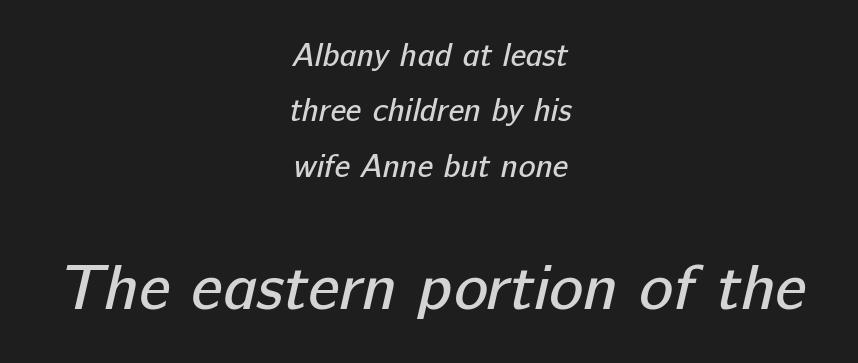
The image shows 64 px regular-weight sans-serif type; set centered, line spacing 1.73x, normal letter spacing, not underlined; the second (bottom) block is 2.0x larger; low stroke contrast and a medium x-height.
